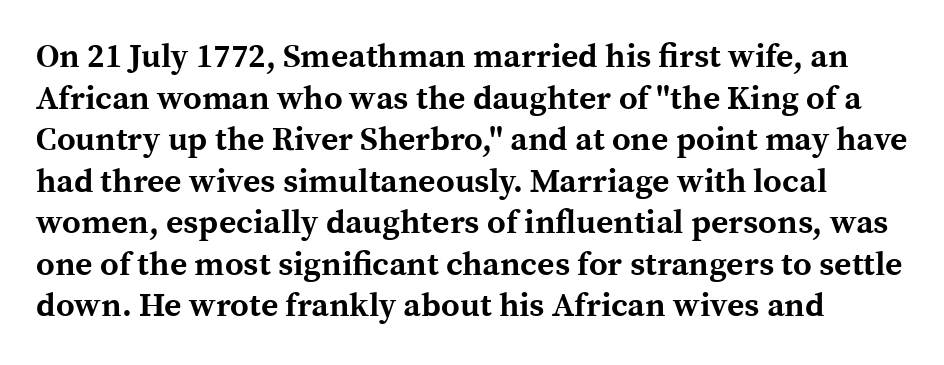
{"serif": "yes", "italic": "no", "bold": "yes", "weight": "bold", "width": "normal", "x_height": "medium", "monospaced": "no", "underline": "no", "line_spacing": "normal", "line_spacing_ratio": 1.26, "letter_spacing": "normal", "letter_spacing_em": 0.0, "glyph_px": 33}
